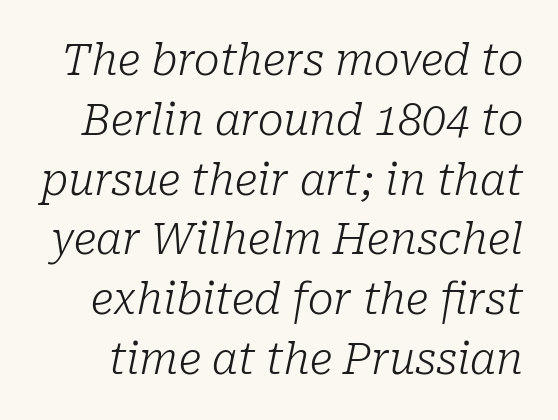
{"serif": "yes", "italic": "yes", "lean": "right", "slant_degrees": 10, "bold": "no", "weight": "light", "width": "normal", "stroke_contrast": "low", "x_height": "medium", "monospaced": "no", "underline": "no", "line_spacing": "normal", "line_spacing_ratio": 1.39, "letter_spacing": "normal", "letter_spacing_em": 0.0, "glyph_px": 43}
